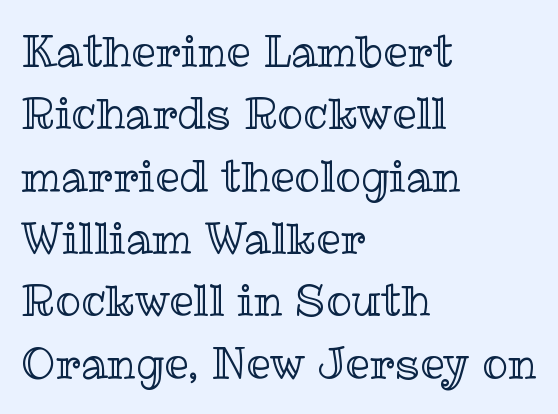
Nobody drew a line under any word here. Notice how descenders clear the ascenders below comfortably — that's standard leading. A typesetter would mark this as roman, not italic. These lines are set flush left with a ragged right edge. What stands out about the letter spacing? Nothing — it is the standard amount. The passage shown is typed in a proportional face where columns would drift.
